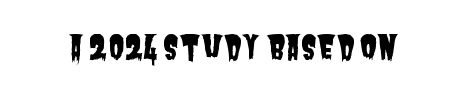
{"serif": "no", "width": "condensed", "stroke_contrast": "low", "x_height": "large", "monospaced": "no", "underline": "no", "letter_spacing": "normal", "letter_spacing_em": 0.0, "glyph_px": 32}
